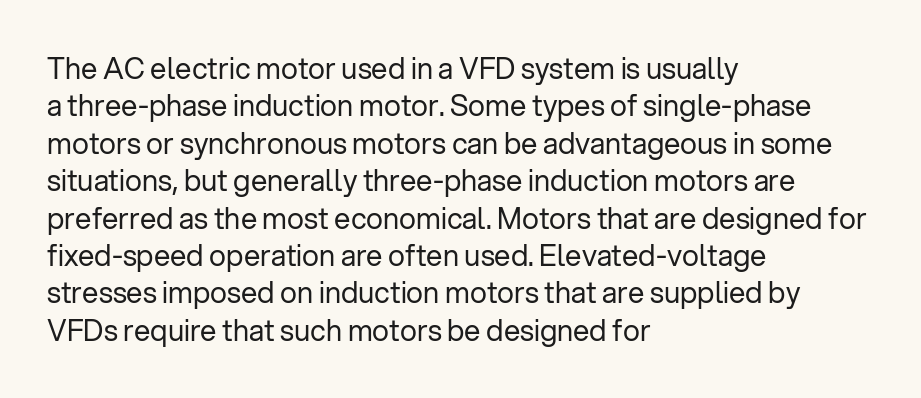
{"serif": "no", "italic": "no", "bold": "no", "weight": "regular", "width": "normal", "stroke_contrast": "low", "x_height": "medium", "monospaced": "no", "underline": "no", "align": "left", "line_spacing": "normal", "line_spacing_ratio": 1.29, "letter_spacing": "normal", "letter_spacing_em": 0.0, "glyph_px": 29}
